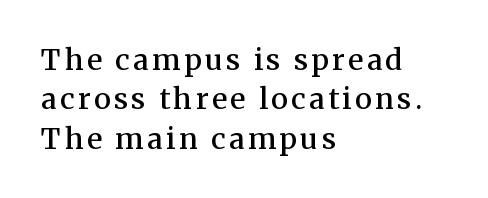
This sample is left-justified, so line endings fall wherever the words run out. Horizontal bands of white between lines are of average thickness. Words float on clear page, feet unadorned. How heavy is the stroke? Medium-heavy — a semibold, shy of bold.
